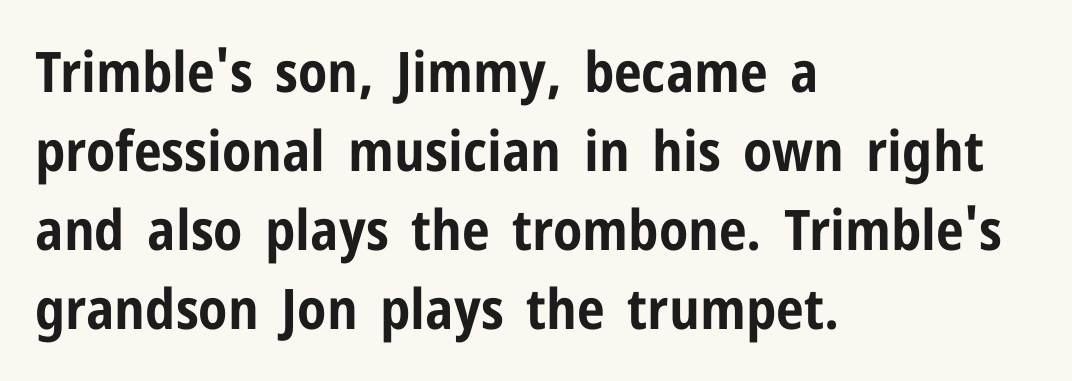
{"serif": "no", "italic": "no", "bold": "yes", "weight": "bold", "width": "condensed", "stroke_contrast": "low", "x_height": "medium", "monospaced": "no", "underline": "no", "align": "left", "line_spacing": "normal", "line_spacing_ratio": 1.41, "letter_spacing": "normal", "letter_spacing_em": 0.0, "glyph_px": 56}
